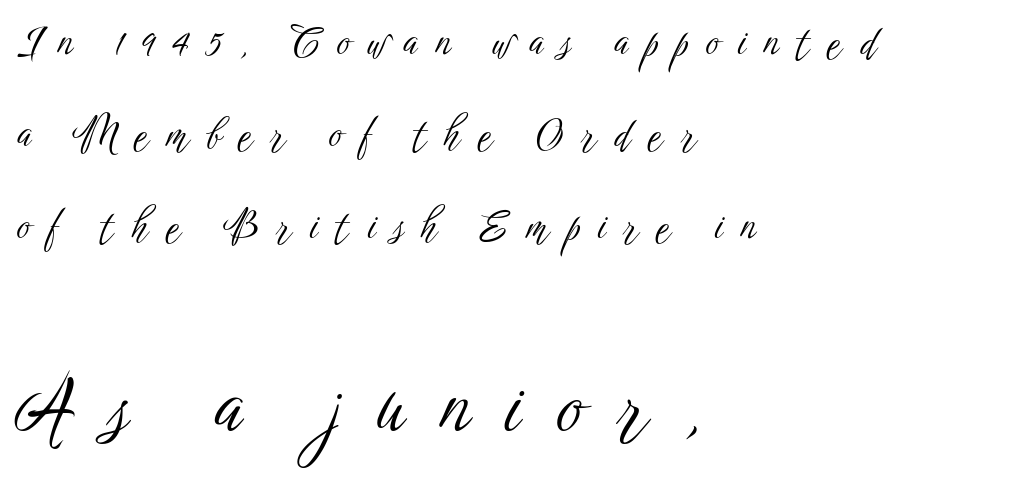
Q: Is the text bold? A: No.
Q: Is the text italic (slanted)? A: Yes.
Q: Is the typeface a serif or a sans-serif typeface? A: Sans-serif.
Q: Is the text underlined? A: No.
Q: How is the paragraph aligned? A: Left-aligned.
Q: Is the spacing between letters normal or unusually wide? A: Unusually wide.
Q: Is the spacing between lines tight, normal or loose? A: Loose.
Q: Which block of text is set in a larger size, the first (top) or the second (bottom)? A: The second (bottom) one.
Q: Width (condensed, normal, or wide)? A: Condensed.
Q: Stroke contrast? A: Low.
Q: x-height? A: Medium.
Q: Monospaced? A: No.
